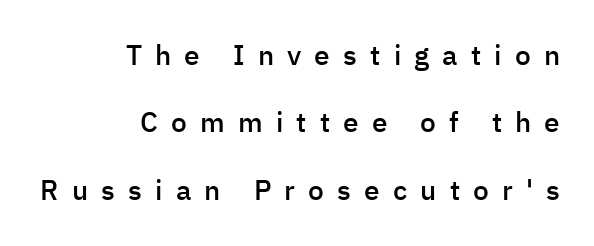
{"serif": "no", "italic": "no", "bold": "semi", "weight": "semibold", "width": "normal", "stroke_contrast": "low", "x_height": "medium", "monospaced": "no", "underline": "no", "align": "right", "line_spacing": "loose", "line_spacing_ratio": 2.41, "letter_spacing": "wide", "letter_spacing_em": 0.47, "glyph_px": 28}
